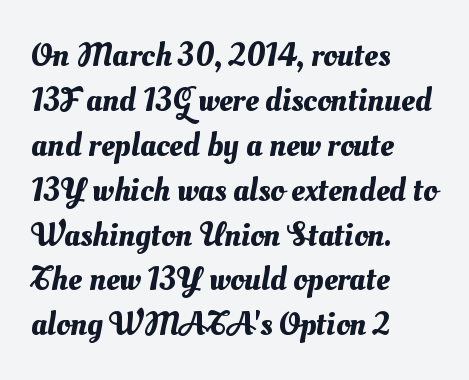
The image shows 34 px text type; set left-aligned, normal line spacing (1.32x), normal letter spacing, not underlined; medium stroke contrast and a small x-height.
